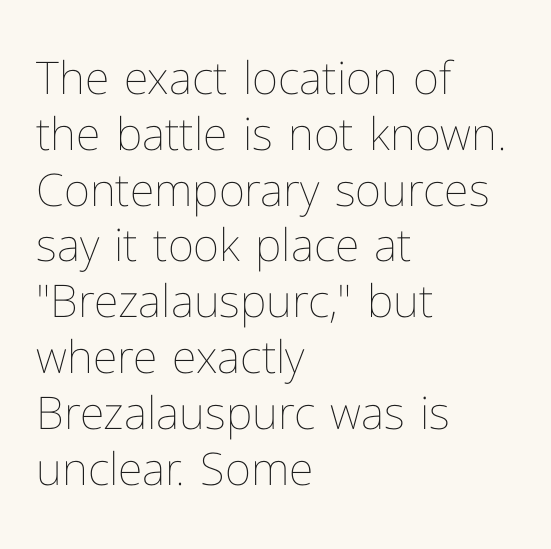
Q: Is the text bold? A: No.
Q: Is the text italic (slanted)? A: No, it is upright.
Q: Is the text underlined? A: No.
Q: How is the paragraph aligned? A: Left-aligned.
Q: Is the spacing between letters normal or unusually wide? A: Normal.
Q: Width (condensed, normal, or wide)? A: Normal.
Q: Stroke contrast? A: Low.
Q: x-height? A: Medium.
Q: Monospaced? A: No.
